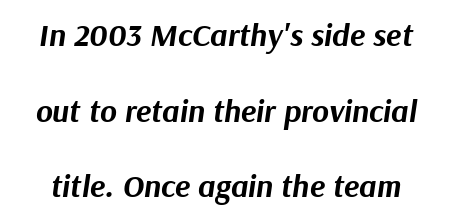
Q: Is the text bold? A: Yes.
Q: Is the text italic (slanted)? A: Yes, it leans right by about 9 degrees.
Q: Is the text underlined? A: No.
Q: Is the spacing between letters normal or unusually wide? A: Normal.
Q: Is the spacing between lines tight, normal or loose? A: Loose.
Q: Width (condensed, normal, or wide)? A: Normal.
Q: Stroke contrast? A: Medium.
Q: x-height? A: Medium.
Q: Monospaced? A: No.
